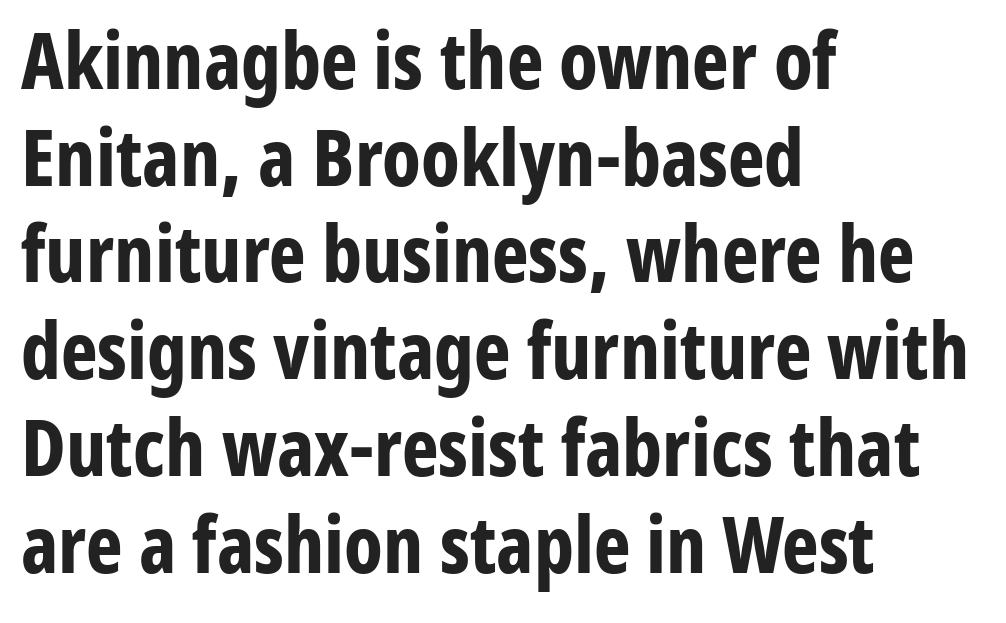
{"serif": "no", "italic": "no", "bold": "yes", "weight": "bold", "width": "condensed", "stroke_contrast": "low", "x_height": "medium", "monospaced": "no", "underline": "no", "align": "left", "line_spacing_ratio": 1.24, "letter_spacing": "normal", "letter_spacing_em": 0.0, "glyph_px": 78}
